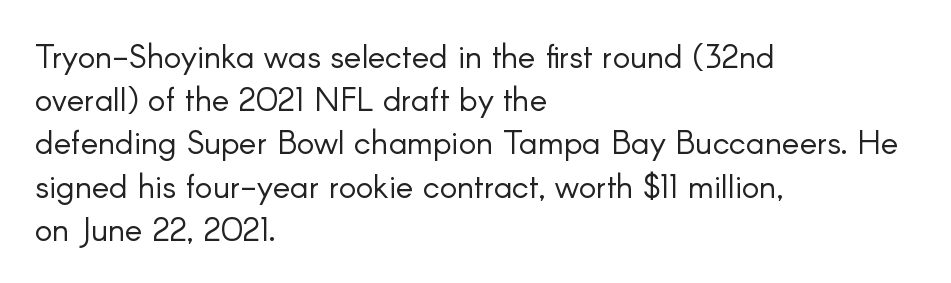
Q: Is the text bold? A: No.
Q: Is the text italic (slanted)? A: No, it is upright.
Q: Is the typeface a serif or a sans-serif typeface? A: Sans-serif.
Q: Is the text underlined? A: No.
Q: How is the paragraph aligned? A: Left-aligned.
Q: Is the spacing between letters normal or unusually wide? A: Normal.
Q: Is the spacing between lines tight, normal or loose? A: Normal.
Q: Width (condensed, normal, or wide)? A: Normal.
Q: Stroke contrast? A: Low.
Q: x-height? A: Small.
Q: Monospaced? A: No.
